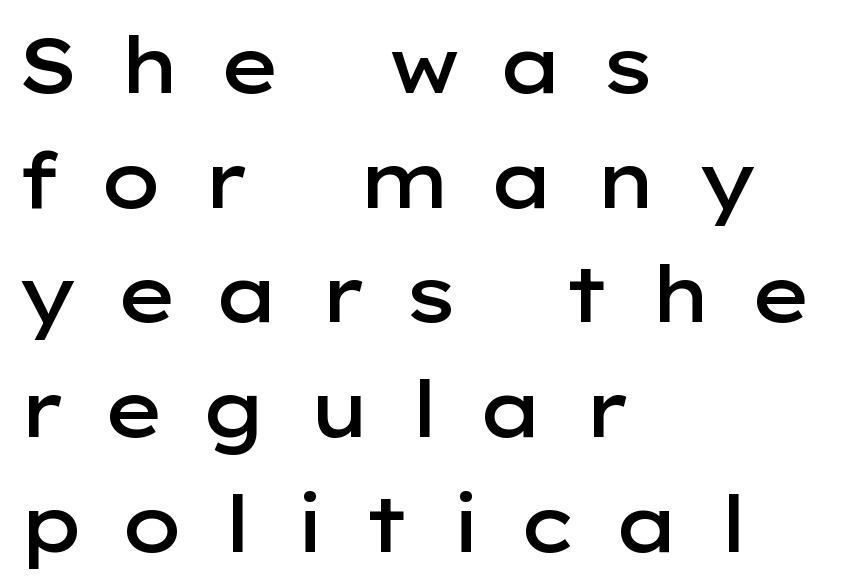
Glyph-to-glyph distance is far greater than everyday printed text. This sample is left-justified, so line endings fall wherever the words run out. Characters remain perfectly vertical along every line. How heavy is the stroke? Medium-heavy — a semibold, shy of bold. The leading is moderate, giving the passage an even texture. Clear beneath every line of the passage.
